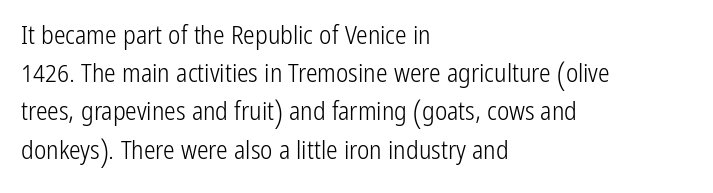
The vertical gap from one line to the next is medium. Quick note: underline off. The characters are drawn with everyday or finer stroke widths. A typesetter would mark this as roman, not italic. Caption: multi-line text, flush left, ragged right.
